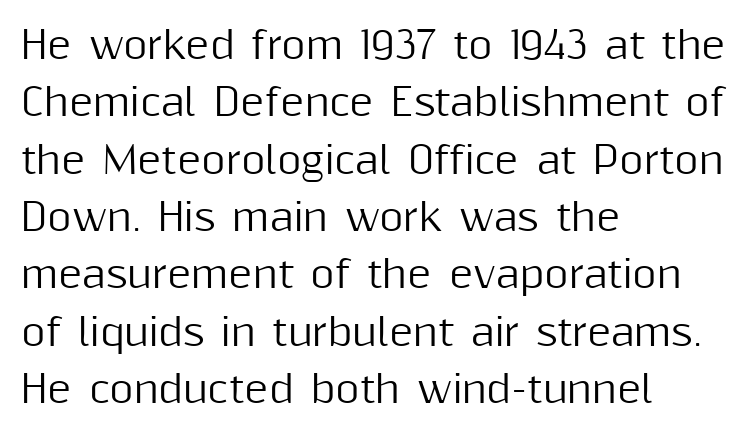
The image shows 37 px sans-serif type, upright; set left-aligned, normal line spacing (1.55x), normal letter spacing, not underlined; medium stroke contrast and a medium x-height.
